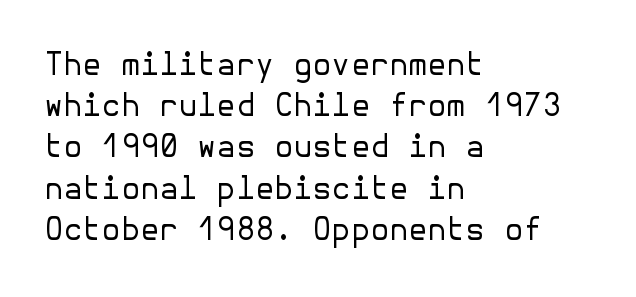
Q: Is the text bold? A: No.
Q: Is the text italic (slanted)? A: No, it is upright.
Q: Is the typeface a serif or a sans-serif typeface? A: Sans-serif.
Q: Is the text underlined? A: No.
Q: How is the paragraph aligned? A: Left-aligned.
Q: Is the spacing between letters normal or unusually wide? A: Normal.
Q: Is the spacing between lines tight, normal or loose? A: Normal.
Q: Width (condensed, normal, or wide)? A: Normal.
Q: Stroke contrast? A: Low.
Q: x-height? A: Medium.
